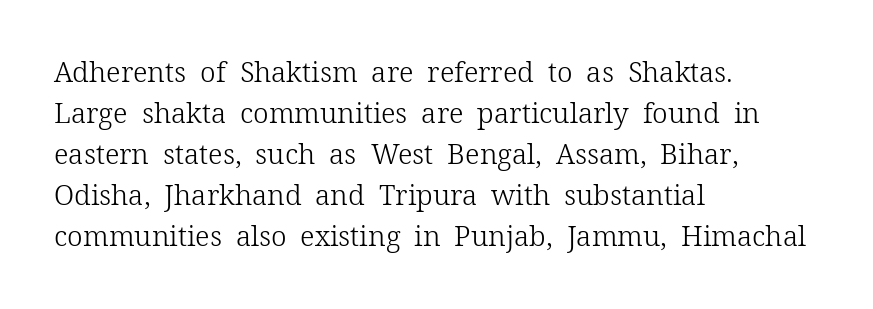
Q: Is the text bold? A: No.
Q: Is the text italic (slanted)? A: No, it is upright.
Q: Is the typeface a serif or a sans-serif typeface? A: Serif.
Q: Is the text underlined? A: No.
Q: How is the paragraph aligned? A: Left-aligned.
Q: Is the spacing between letters normal or unusually wide? A: Normal.
Q: Is the spacing between lines tight, normal or loose? A: Normal.
Q: Width (condensed, normal, or wide)? A: Normal.
Q: Stroke contrast? A: Low.
Q: x-height? A: Medium.
Q: Monospaced? A: No.
